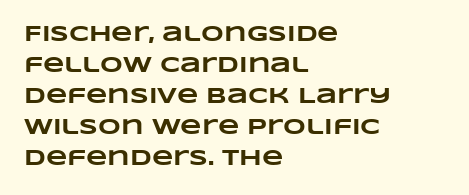
Q: Is the text bold? A: Yes.
Q: Is the text underlined? A: No.
Q: How is the paragraph aligned? A: Left-aligned.
Q: Is the spacing between letters normal or unusually wide? A: Normal.
Q: Is the spacing between lines tight, normal or loose? A: Normal.
